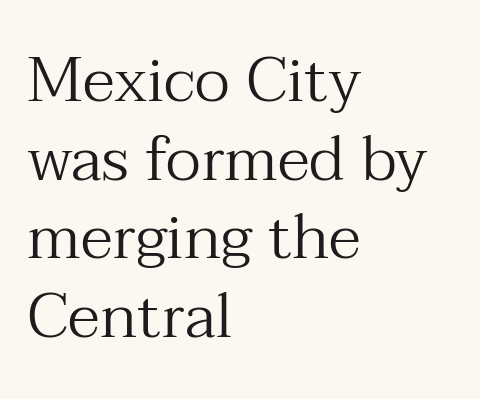
{"serif": "yes", "italic": "no", "bold": "no", "weight": "regular", "width": "normal", "stroke_contrast": "medium", "x_height": "medium", "monospaced": "no", "underline": "no", "align": "left", "line_spacing": "normal", "line_spacing_ratio": 1.25, "letter_spacing": "normal", "letter_spacing_em": 0.0, "glyph_px": 63}
